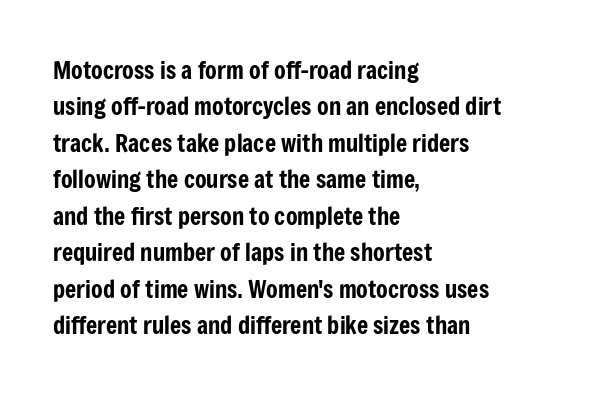
The image shows 24 px text type, upright; set left-aligned, normal line spacing (1.52x), normal letter spacing, not underlined.
